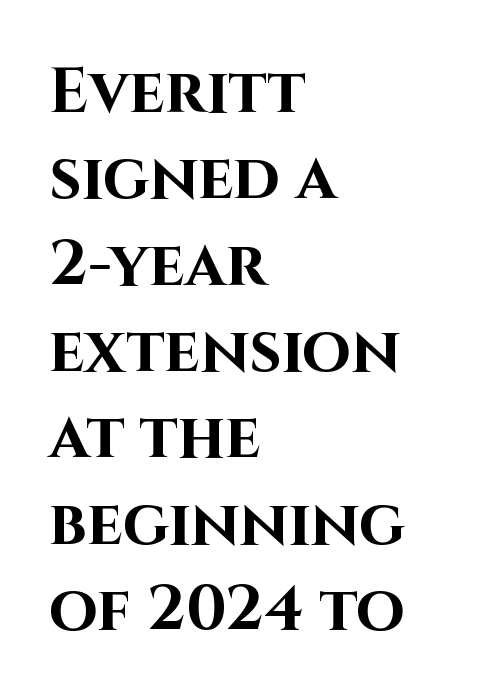
I'd describe the lettering as bold — thick and assertive. This sample is left-justified, so line endings fall wherever the words run out. Italic? Not at all — the glyphs are vertical. The space beneath each line is pristine and unruled. A normal amount of white space separates one row of letters from the next.
